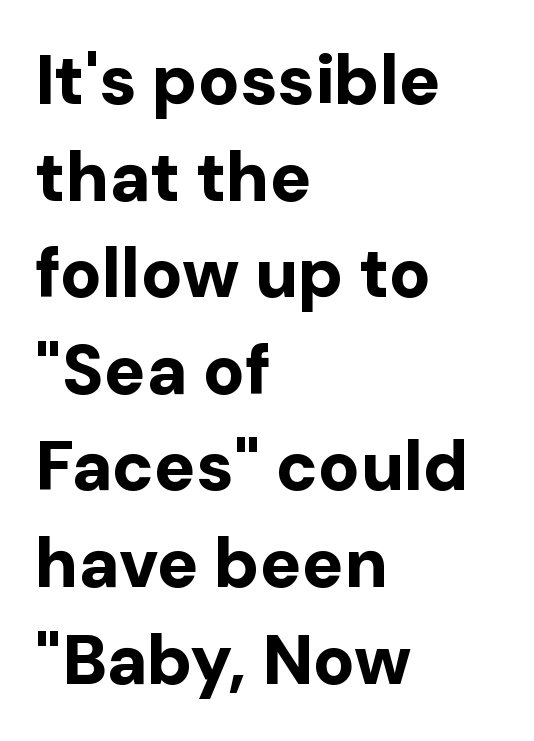
Q: Is the text bold? A: Yes.
Q: Is the text italic (slanted)? A: No, it is upright.
Q: Is the typeface a serif or a sans-serif typeface? A: Sans-serif.
Q: Is the text underlined? A: No.
Q: How is the paragraph aligned? A: Left-aligned.
Q: Is the spacing between letters normal or unusually wide? A: Normal.
Q: Is the spacing between lines tight, normal or loose? A: Normal.
Q: Width (condensed, normal, or wide)? A: Normal.
Q: Stroke contrast? A: Low.
Q: x-height? A: Medium.
Q: Monospaced? A: No.
